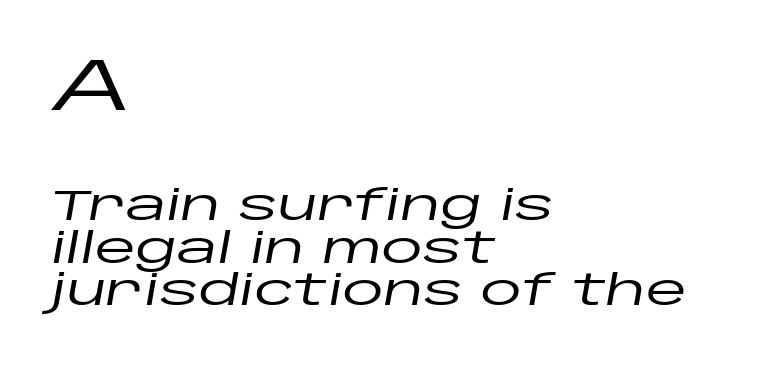
Q: Is the text italic (slanted)? A: Yes, it leans right by about 10 degrees.
Q: Is the text underlined? A: No.
Q: How is the paragraph aligned? A: Left-aligned.
Q: Is the spacing between letters normal or unusually wide? A: Normal.
Q: Is the spacing between lines tight, normal or loose? A: Tight.
Q: Which block of text is set in a larger size, the first (top) or the second (bottom)? A: The first (top) one.
Q: Width (condensed, normal, or wide)? A: Wide.
Q: Stroke contrast? A: Low.
Q: x-height? A: Large.
Q: Monospaced? A: No.
